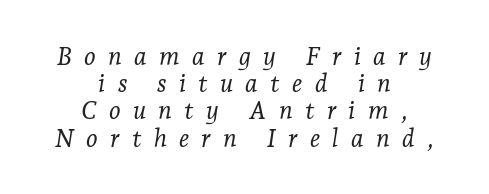
The image shows 25 px text type, italic (leaning right); set centered, tight line spacing (1.09x), unusually wide letter spacing (+0.49 em), not underlined.
